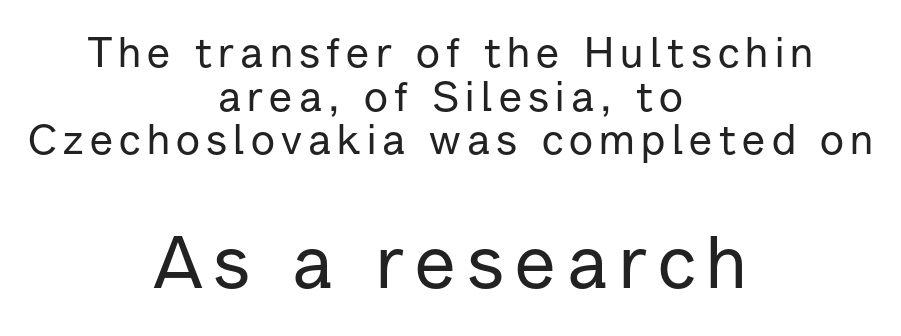
{"serif": "no", "italic": "no", "width": "normal", "stroke_contrast": "low", "x_height": "medium", "monospaced": "no", "underline": "no", "align": "center", "line_spacing": "tight", "line_spacing_ratio": 1.04, "larger_block": "second", "size_ratio": 1.76, "glyph_px": 74}
